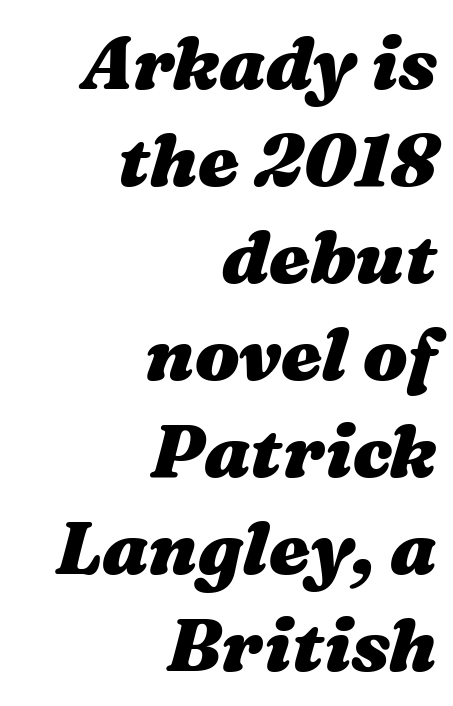
The image shows 74 px heavy, wide type, italic (leaning right); set right-aligned, normal line spacing (1.31x), normal letter spacing, not underlined; medium stroke contrast and a medium x-height.
